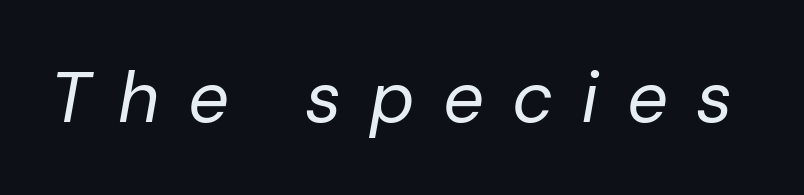
The letterforms stand isolated, each surrounded by extra space. Unbolded letterforms with no extra heft. Compared with ordinary roman type, these characters are visibly tilted. Varying glyph widths throughout — classic text-font behaviour. Check the space under the baseline: it is left empty.
